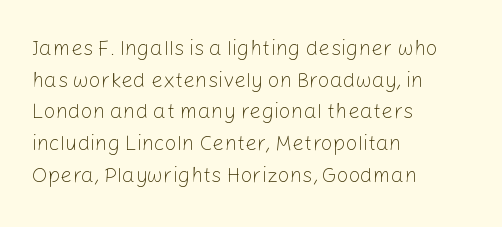
Style check: upright. Leftover space on each line is placed entirely after the last word. The rows are spaced the way most documents space them. The font is comparable to plain body text, perhaps lighter. Honestly, there is no underline to notice here at all. Nobody touched the tracking dial on this one.
